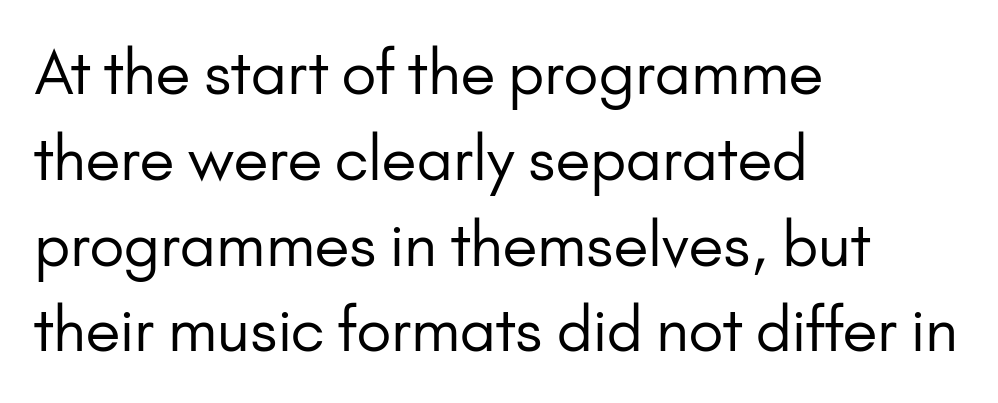
{"serif": "no", "italic": "no", "bold": "no", "weight": "regular", "width": "normal", "stroke_contrast": "low", "x_height": "small", "monospaced": "no", "underline": "no", "align": "left", "line_spacing": "normal", "line_spacing_ratio": 1.43, "letter_spacing": "normal", "letter_spacing_em": 0.0, "glyph_px": 60}
